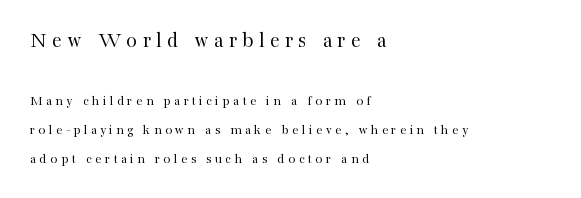
{"italic": "no", "bold": "no", "underline": "no", "align": "left", "line_spacing": "loose", "line_spacing_ratio": 2.09, "letter_spacing": "wide", "letter_spacing_em": 0.25, "larger_block": "first", "size_ratio": 1.57, "glyph_px": 22}
